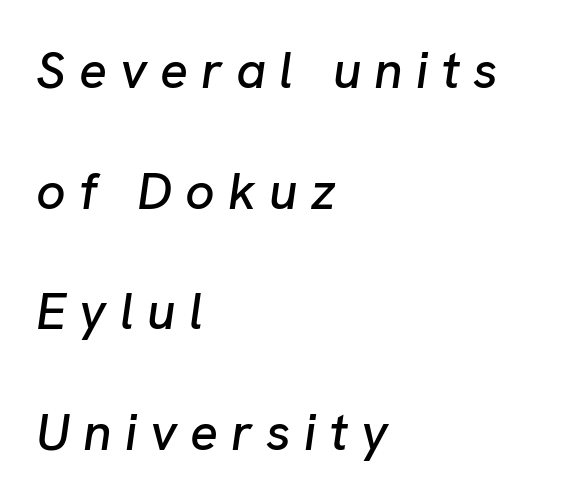
The image shows 52 px text type, italic (leaning right); set left-aligned, loose line spacing (2.32x), unusually wide letter spacing (+0.25 em), not underlined; low stroke contrast and a medium x-height.
